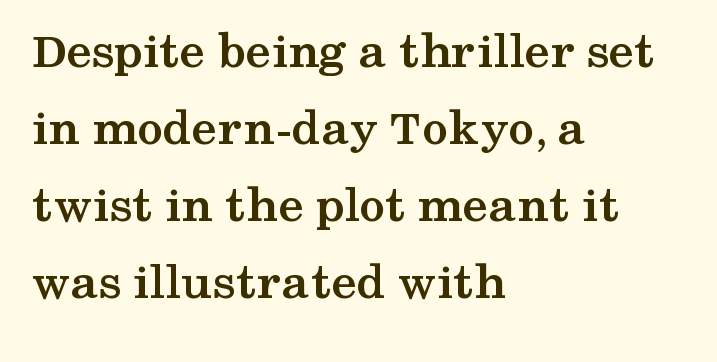
Q: Is the text bold? A: Yes.
Q: Is the text italic (slanted)? A: No, it is upright.
Q: Is the typeface a serif or a sans-serif typeface? A: Serif.
Q: Is the text underlined? A: No.
Q: How is the paragraph aligned? A: Left-aligned.
Q: Is the spacing between letters normal or unusually wide? A: Normal.
Q: Is the spacing between lines tight, normal or loose? A: Normal.
Q: Width (condensed, normal, or wide)? A: Wide.
Q: Stroke contrast? A: Medium.
Q: x-height? A: Medium.
Q: Monospaced? A: No.
